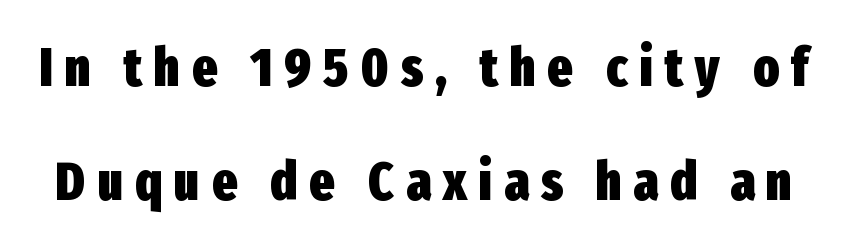
Q: Is the text bold? A: Yes.
Q: Is the text italic (slanted)? A: No, it is upright.
Q: Is the typeface a serif or a sans-serif typeface? A: Sans-serif.
Q: Is the text underlined? A: No.
Q: Is the spacing between letters normal or unusually wide? A: Unusually wide.
Q: Is the spacing between lines tight, normal or loose? A: Loose.
Q: Width (condensed, normal, or wide)? A: Condensed.
Q: Stroke contrast? A: Low.
Q: x-height? A: Medium.
Q: Monospaced? A: No.
